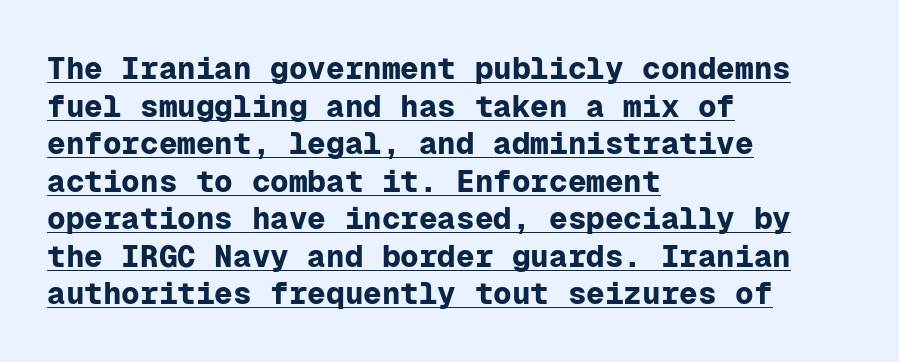
{"serif": "no", "italic": "no", "bold": "yes", "weight": "bold", "width": "normal", "stroke_contrast": "low", "x_height": "medium", "monospaced": "yes", "underline": "yes", "align": "left", "line_spacing_ratio": 1.21, "letter_spacing": "normal", "letter_spacing_em": 0.0, "glyph_px": 31}
